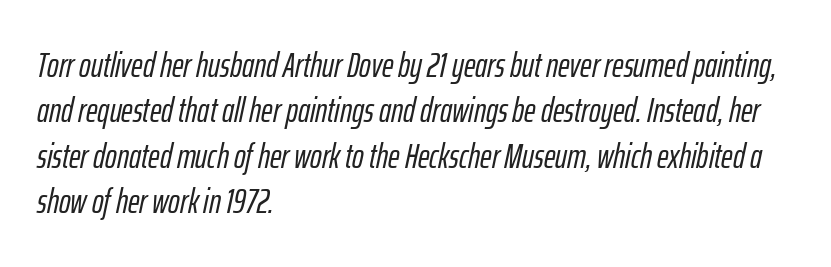
Q: Is the text italic (slanted)? A: Yes, it leans right by about 12 degrees.
Q: Is the text underlined? A: No.
Q: How is the paragraph aligned? A: Left-aligned.
Q: Is the spacing between letters normal or unusually wide? A: Normal.
Q: Is the spacing between lines tight, normal or loose? A: Normal.
Q: Width (condensed, normal, or wide)? A: Condensed.
Q: Stroke contrast? A: Low.
Q: x-height? A: Medium.
Q: Monospaced? A: No.
